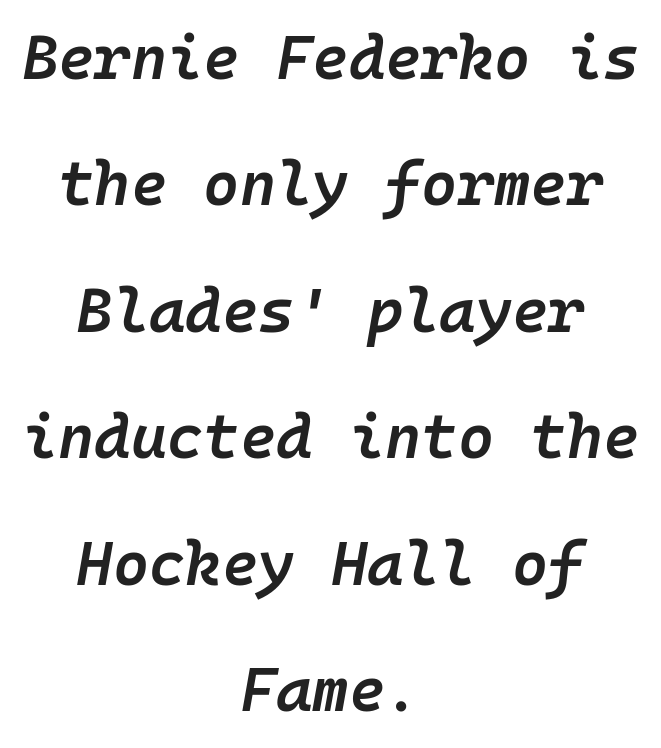
A typesetter would call this monospace, since all characters share one set width. The vertical gap from one line to the next is large. Any mark beneath the type? The region is blank. Posture: slanted.
